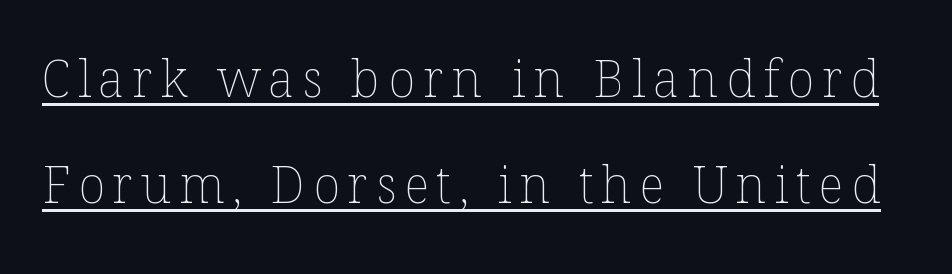
Think of a printed novel: that variable character pitch is what you see here. A baseline rule has been typeset under these characters. Style check: upright. Weight class: somewhere from thin through regular. Does the leading feel generous? Absolutely, it's lavish.
